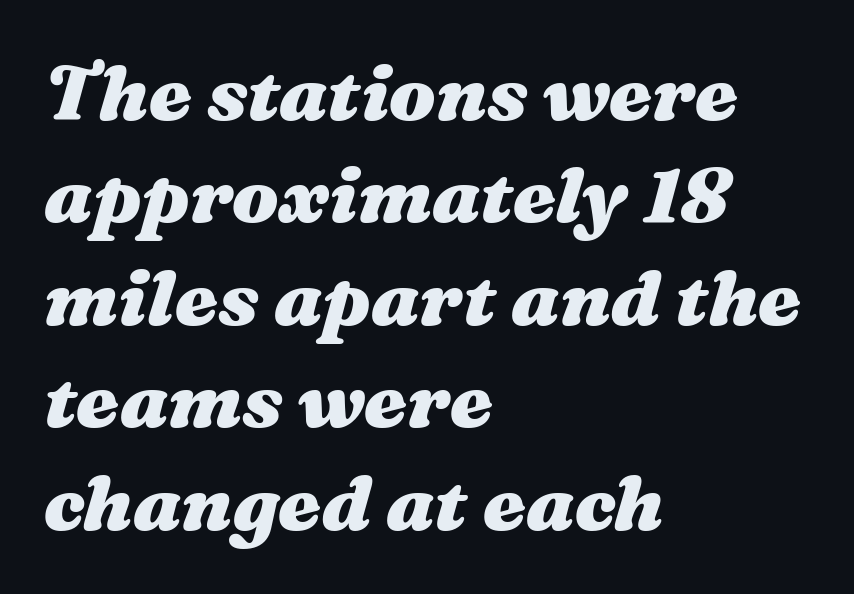
The image shows 77 px heavy, wide type, italic (leaning right); set left-aligned, normal line spacing (1.33x), normal letter spacing, not underlined; medium stroke contrast and a medium x-height.
